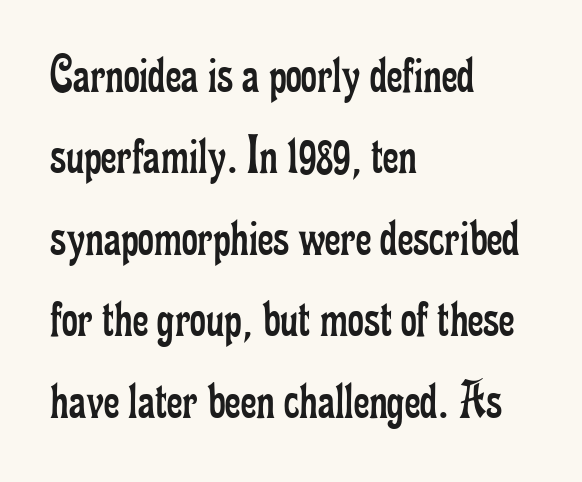
The image shows 55 px regular-weight, condensed serif type, upright; set left-aligned, normal line spacing (1.48x), normal letter spacing, not underlined; low stroke contrast and a small x-height.
